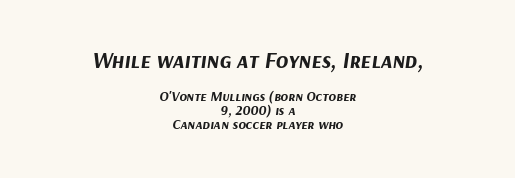
The image shows 23 px bold type, italic (leaning right); set centered, tight line spacing (1.01x), normal letter spacing, not underlined; the first (top) block is 1.64x larger.
